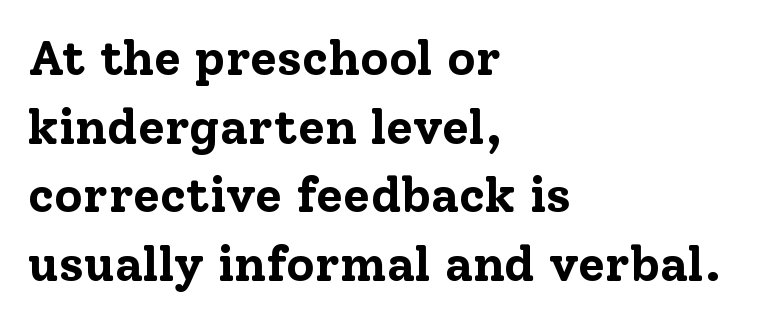
Unlike a clean sans, this face finishes its strokes with serifs. Notice how descenders clear the ascenders below comfortably — that's standard leading. Each letter keeps its own natural width here, so spacing adapts to shape. The sample has been set heavy, in full bold.
